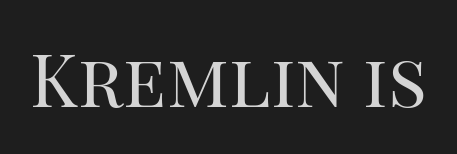
The image shows 73 px regular-weight serif type, upright; set normal letter spacing, not underlined; high stroke contrast and a large x-height.
